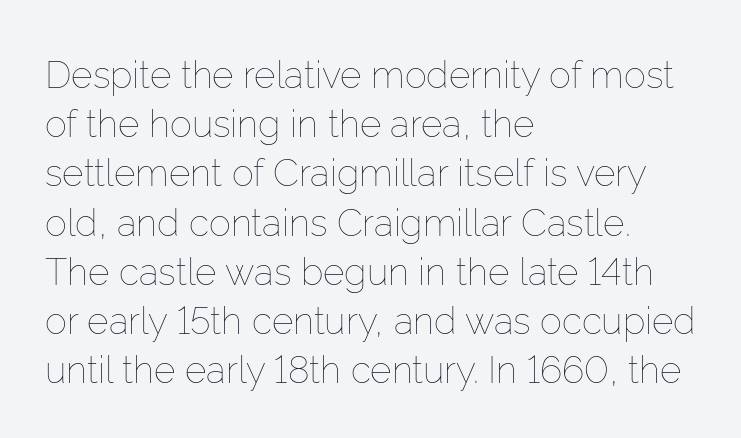
Q: Is the text bold? A: No.
Q: Is the text italic (slanted)? A: No, it is upright.
Q: Is the text underlined? A: No.
Q: How is the paragraph aligned? A: Left-aligned.
Q: Is the spacing between letters normal or unusually wide? A: Normal.
Q: Is the spacing between lines tight, normal or loose? A: Normal.
Q: Width (condensed, normal, or wide)? A: Normal.
Q: Stroke contrast? A: Low.
Q: x-height? A: Medium.
Q: Monospaced? A: No.
